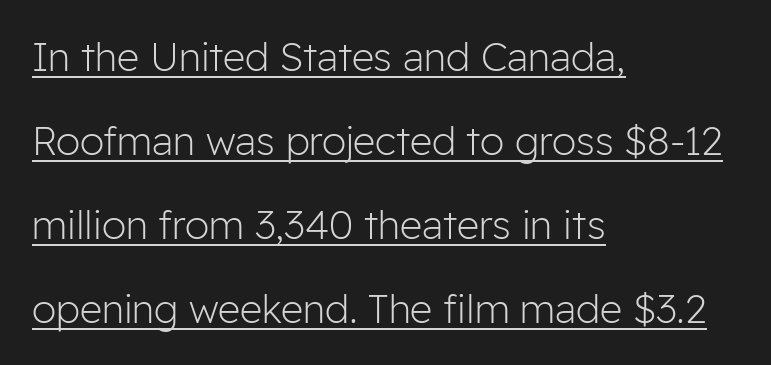
Q: Is the text bold? A: No.
Q: Is the text italic (slanted)? A: No, it is upright.
Q: Is the typeface a serif or a sans-serif typeface? A: Sans-serif.
Q: Is the text underlined? A: Yes.
Q: How is the paragraph aligned? A: Left-aligned.
Q: Is the spacing between letters normal or unusually wide? A: Normal.
Q: Is the spacing between lines tight, normal or loose? A: Loose.
Q: Width (condensed, normal, or wide)? A: Normal.
Q: Stroke contrast? A: Low.
Q: x-height? A: Medium.
Q: Monospaced? A: No.
